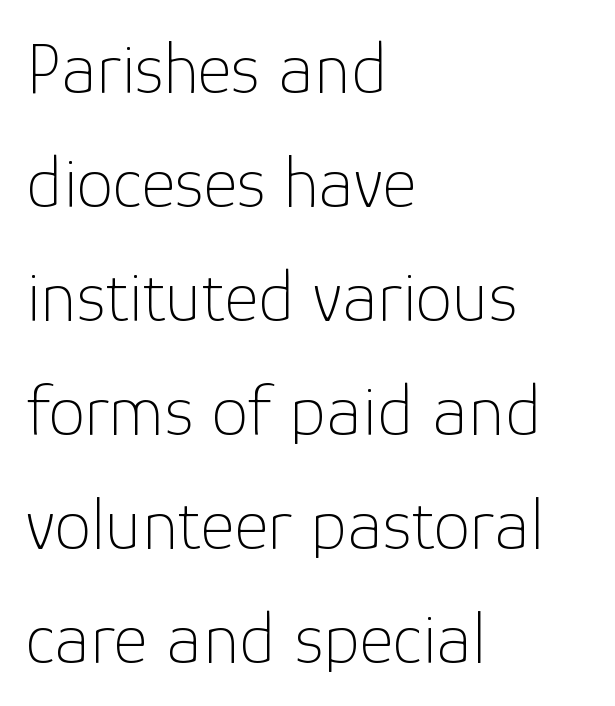
{"serif": "no", "italic": "no", "bold": "no", "weight": "thin", "width": "normal", "stroke_contrast": "low", "x_height": "medium", "monospaced": "no", "underline": "no", "align": "left", "line_spacing": "normal", "line_spacing_ratio": 1.54, "letter_spacing": "normal", "letter_spacing_em": 0.0, "glyph_px": 74}
